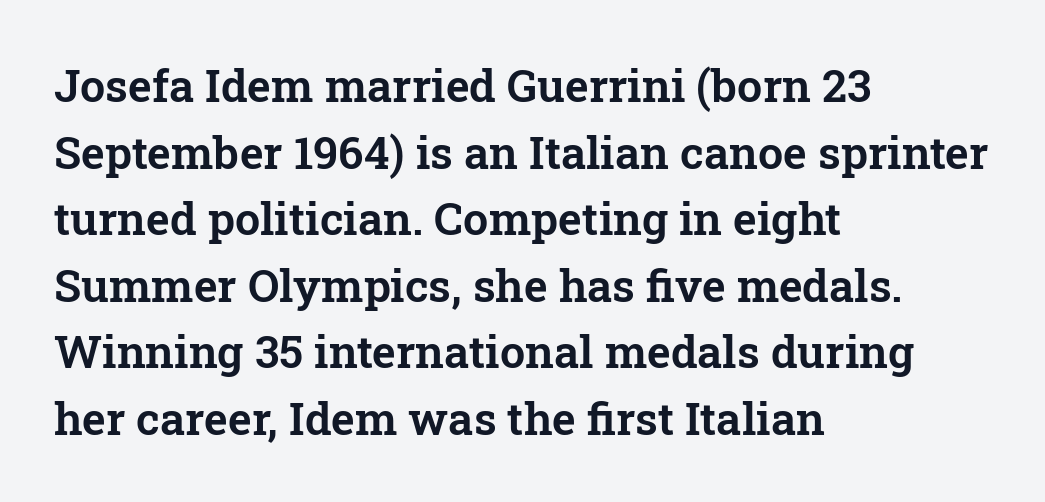
{"serif": "yes", "italic": "no", "width": "normal", "stroke_contrast": "low", "x_height": "medium", "monospaced": "no", "underline": "no", "align": "left", "line_spacing": "normal", "line_spacing_ratio": 1.48, "letter_spacing": "normal", "letter_spacing_em": 0.0, "glyph_px": 45}
